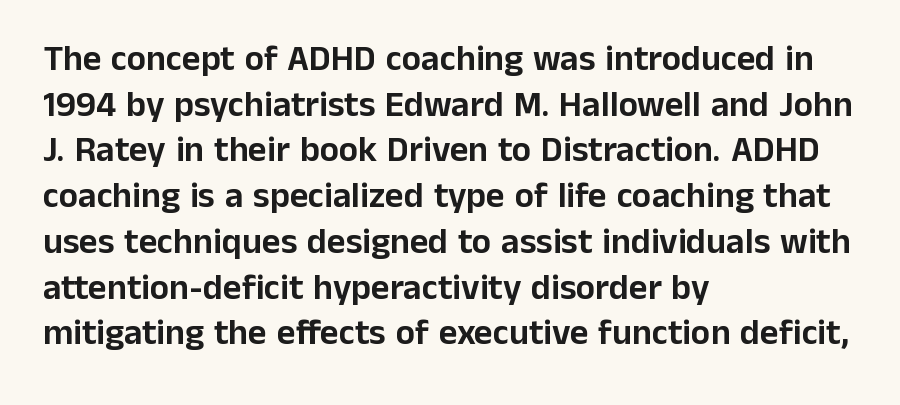
The image shows 36 px sans-serif type, upright; set left-aligned, normal line spacing (1.27x), normal letter spacing, not underlined; low stroke contrast and a medium x-height.
